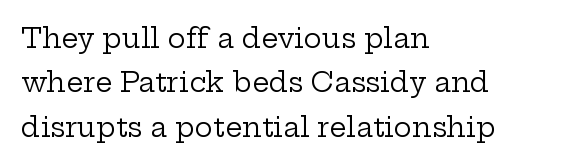
The image shows 27 px text type, upright; set left-aligned, normal line spacing (1.64x), normal letter spacing, not underlined.
